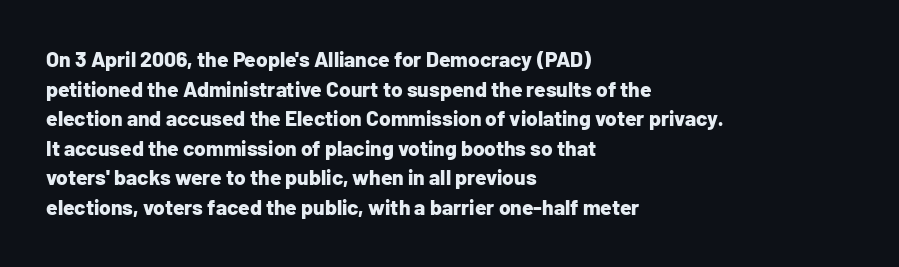
Q: Is the text bold? A: Yes.
Q: Is the text italic (slanted)? A: No, it is upright.
Q: Is the text underlined? A: No.
Q: How is the paragraph aligned? A: Left-aligned.
Q: Is the spacing between letters normal or unusually wide? A: Normal.
Q: Is the spacing between lines tight, normal or loose? A: Normal.
